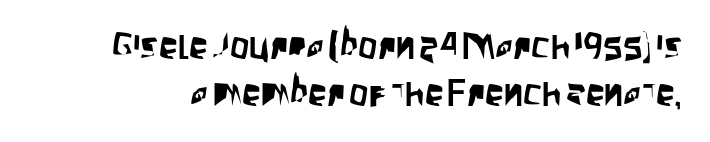
The image shows 38 px condensed sans-serif type, upright; set line spacing 1.23x, normal letter spacing, not underlined; low stroke contrast and a large x-height.
